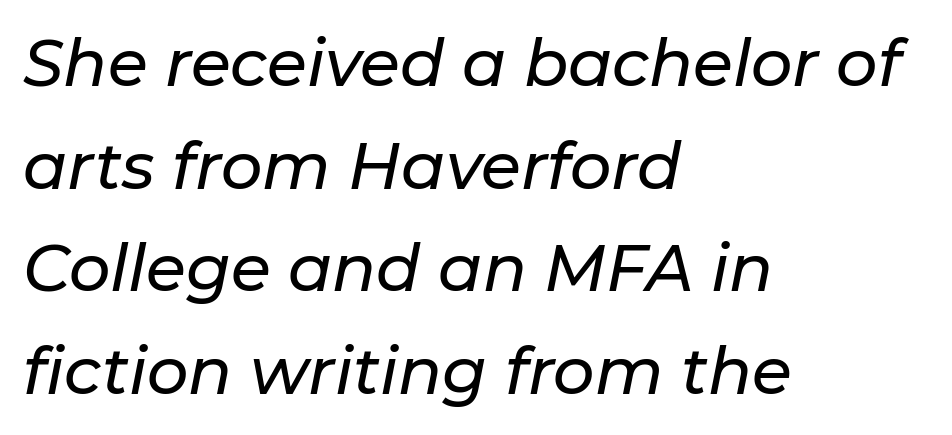
The horizontal fit of the characters is conventional and even. Regarding leading, the lines here are spaced in the standard way. The rendering applies a slant to the glyphs. Unmarked baselines from the first word to the last. Left-aligned paragraph, ragged on the right. This sample has the flowing, uneven cadence of proportional lettering.
